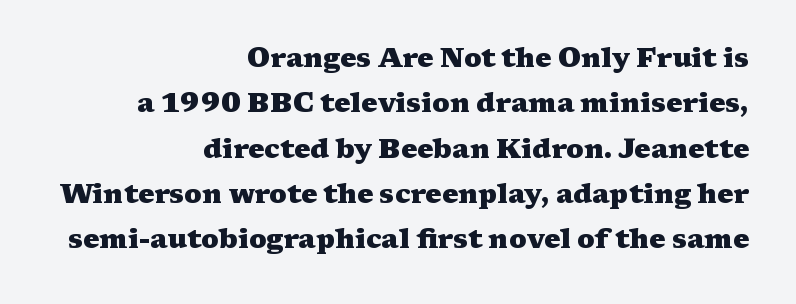
The space between consecutive lines is moderate. The letters stand straight up with perfectly vertical stems. Horizontal alignment here is rightward, an uncommon choice for prose. The typesetting leans heavy: a genuine bold. The glyphs are unaccompanied by any horizontal stroke below them. Words appear dense and cohesive because spacing is normal.
